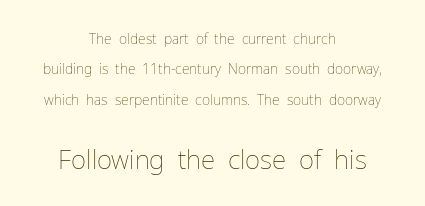
Q: Is the text bold? A: No.
Q: Is the text italic (slanted)? A: No, it is upright.
Q: Is the text underlined? A: No.
Q: How is the paragraph aligned? A: Centered.
Q: Is the spacing between letters normal or unusually wide? A: Normal.
Q: Is the spacing between lines tight, normal or loose? A: Loose.
Q: Which block of text is set in a larger size, the first (top) or the second (bottom)? A: The second (bottom) one.
